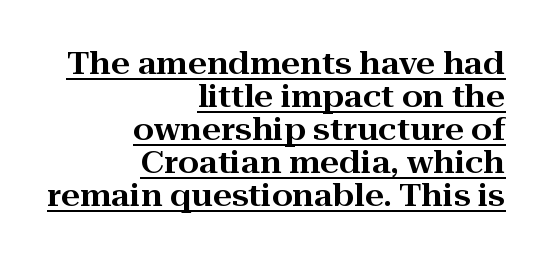
The face used here is proportionally spaced, like ordinary book or web type. Stroke terminals: seriffed. The sample's only ornament is a line tracing under the words. Layout note: lines flush right.
